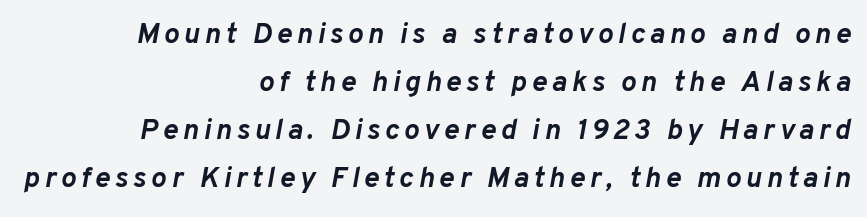
Anything drawn beneath the words? Only blank space. Here the designer chose a conventional face with non-uniform glyph widths. The block of text has a typical density, with ordinary space between rows. The specimen reads as italic at a glance. The compositor pushed each line to the right boundary. Emphasis by weight is at full strength: bold.
